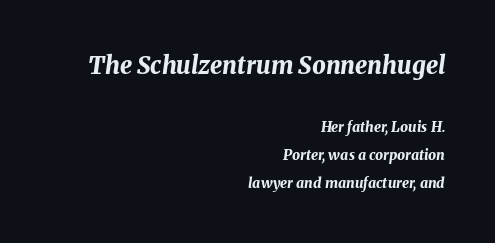
{"italic": "yes", "lean": "right", "slant_degrees": 8, "bold": "yes", "underline": "no", "align": "right", "line_spacing": "loose", "line_spacing_ratio": 2.02, "letter_spacing": "normal", "letter_spacing_em": 0.0, "larger_block": "first", "size_ratio": 1.71, "glyph_px": 24}
